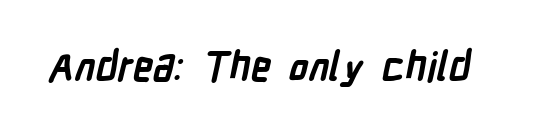
{"serif": "no", "bold": "yes", "weight": "semibold", "width": "condensed", "stroke_contrast": "low", "x_height": "medium", "monospaced": "no", "underline": "no", "letter_spacing": "normal", "letter_spacing_em": 0.0, "glyph_px": 40}
